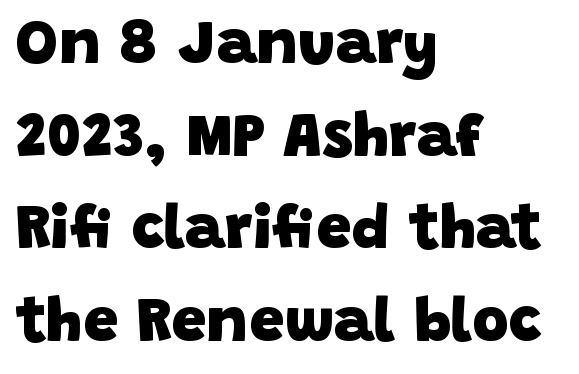
Honestly, the letter spacing is just normal — you wouldn't notice it. Students, this is bold: see how much ink each stroke carries. Successive baselines arrive at the customary interval. In terms of letterform style, serifs are entirely absent.
